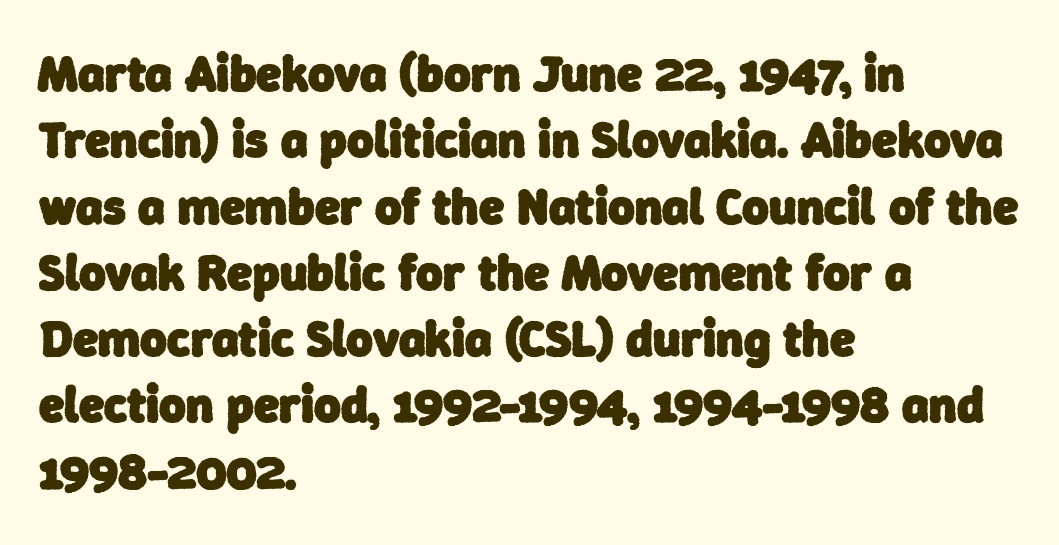
Evenly set lines give the paragraph a standard silhouette. One-word summary of the alignment: left. The rendering uses a bold face; every stroke is thick and dark. Letterform terminals end flat and unadorned throughout the passage.
